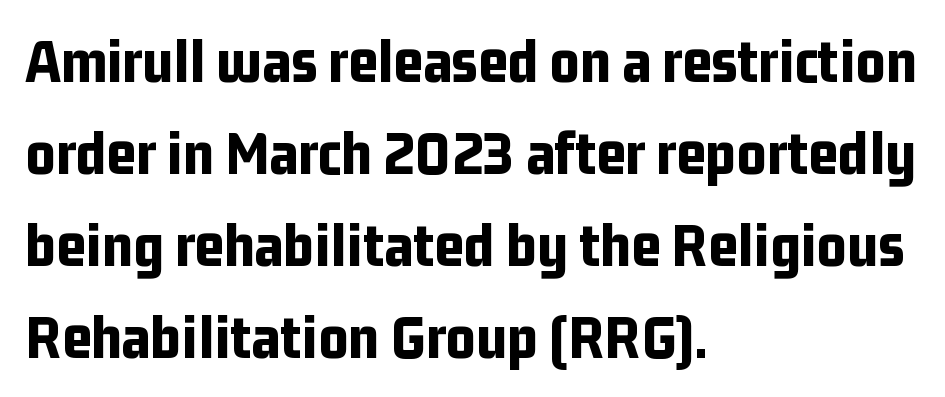
Q: Is the text bold? A: Yes.
Q: Is the text italic (slanted)? A: No, it is upright.
Q: Is the typeface a serif or a sans-serif typeface? A: Sans-serif.
Q: Is the text underlined? A: No.
Q: How is the paragraph aligned? A: Left-aligned.
Q: Is the spacing between letters normal or unusually wide? A: Normal.
Q: Is the spacing between lines tight, normal or loose? A: Normal.
Q: Width (condensed, normal, or wide)? A: Condensed.
Q: Stroke contrast? A: Low.
Q: x-height? A: Medium.
Q: Monospaced? A: No.
